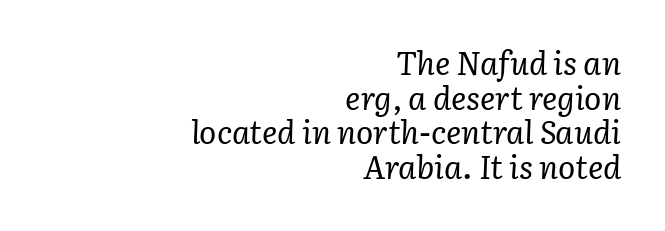
The text was rendered using a seriffed face with decorative stroke endings. Honestly, the rows look squashed on top of each other. The compositor pushed each line to the right boundary. Spacing verdict: proportional, widths tailored to each character. Think standard paragraph weight, or any step lighter than that. The face used here is rendered with its standard letterfit.
